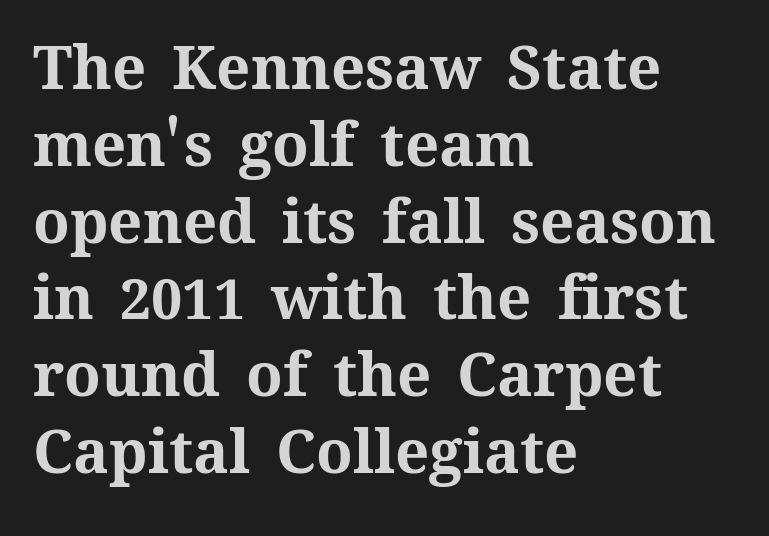
Q: Is the text bold? A: Yes.
Q: Is the text italic (slanted)? A: No, it is upright.
Q: Is the text underlined? A: No.
Q: How is the paragraph aligned? A: Left-aligned.
Q: Is the spacing between letters normal or unusually wide? A: Normal.
Q: Is the spacing between lines tight, normal or loose? A: Normal.
Q: Width (condensed, normal, or wide)? A: Normal.
Q: Stroke contrast? A: Medium.
Q: x-height? A: Medium.
Q: Monospaced? A: No.
